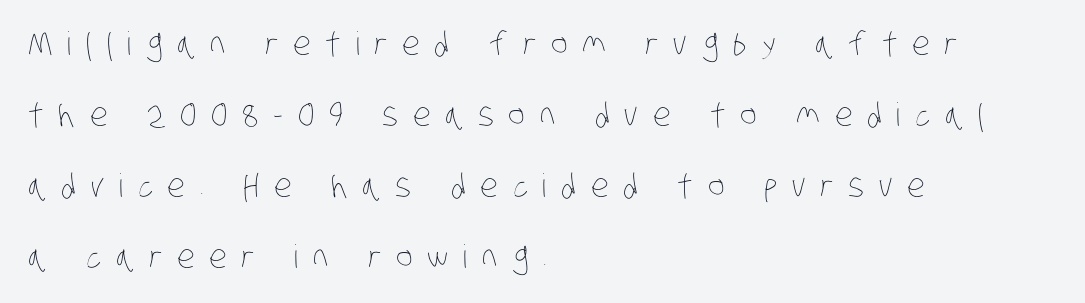
{"bold": "no", "weight": "thin", "width": "condensed", "stroke_contrast": "low", "x_height": "large", "monospaced": "no", "underline": "no", "align": "left", "line_spacing": "loose", "line_spacing_ratio": 2.22, "letter_spacing": "wide", "letter_spacing_em": 0.46, "glyph_px": 32}
